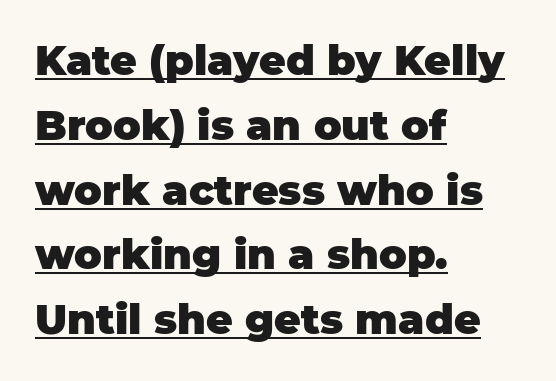
Here the designer chose a conventional face with non-uniform glyph widths. The type is set solid horizontally, with unmodified tracking. Stroke thickness is high; the sample reads as a true bold. A rule runs beneath these lines of type. How would I describe the line gaps? Plain and ordinary. Are there feet on the stems? There aren't — it's a sans.
